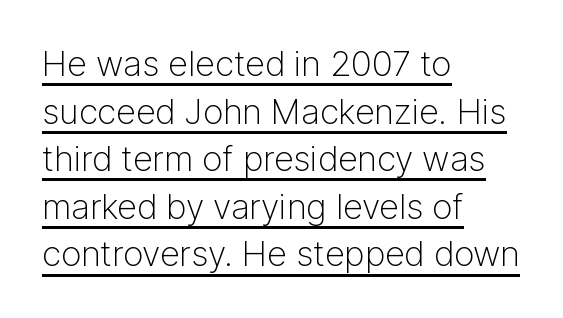
The image shows 35 px light sans-serif type, upright; set left-aligned, normal line spacing (1.36x), normal letter spacing, underlined; low stroke contrast and a medium x-height.
